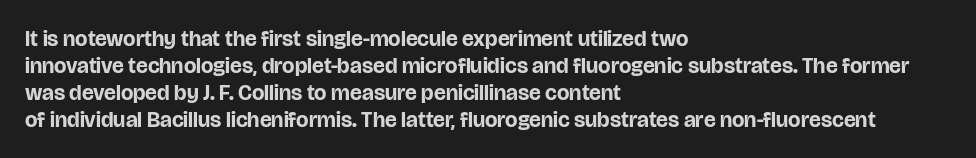
{"italic": "no", "bold": "yes", "underline": "no", "align": "left", "line_spacing_ratio": 1.22, "letter_spacing": "normal", "letter_spacing_em": 0.0, "glyph_px": 22}
